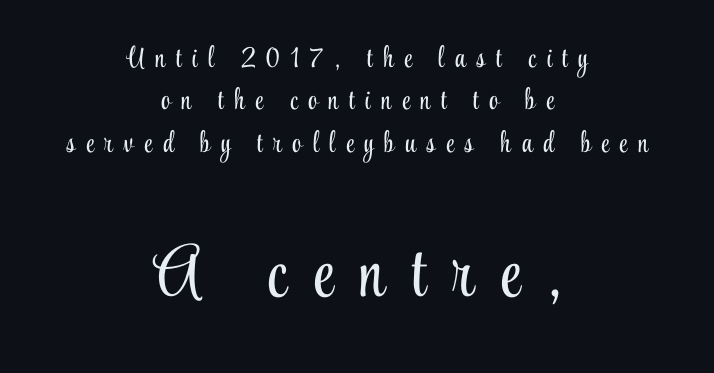
Proportional: the letters do not fall into vertical columns. Summary of weight: not heavy and not bold. Line spacing here is normal.
